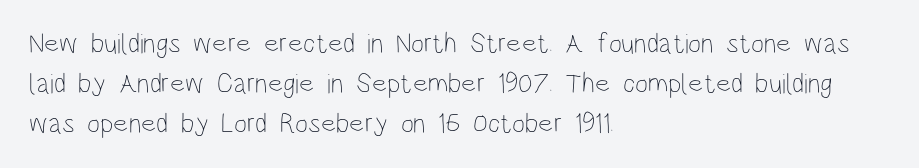
The image shows 28 px thin, condensed type, upright; set left-aligned, normal line spacing (1.43x), normal letter spacing, not underlined; low stroke contrast and a large x-height.
